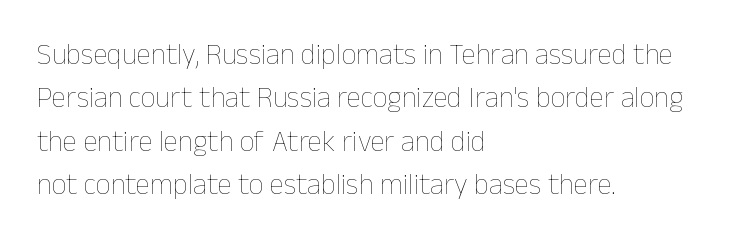
Q: Is the text bold? A: No.
Q: Is the text italic (slanted)? A: No, it is upright.
Q: Is the text underlined? A: No.
Q: How is the paragraph aligned? A: Left-aligned.
Q: Is the spacing between letters normal or unusually wide? A: Normal.
Q: Is the spacing between lines tight, normal or loose? A: Normal.
Q: Width (condensed, normal, or wide)? A: Normal.
Q: Stroke contrast? A: Low.
Q: x-height? A: Medium.
Q: Monospaced? A: No.
